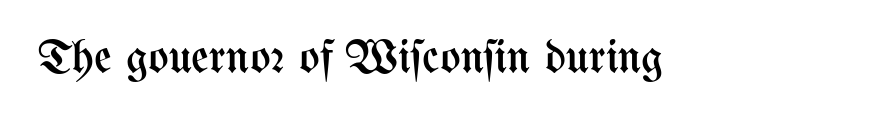
Q: Is the text bold? A: No.
Q: Is the text italic (slanted)? A: No, it is upright.
Q: Is the text underlined? A: No.
Q: Is the spacing between letters normal or unusually wide? A: Normal.
Q: Width (condensed, normal, or wide)? A: Condensed.
Q: Stroke contrast? A: Medium.
Q: x-height? A: Medium.
Q: Monospaced? A: No.
